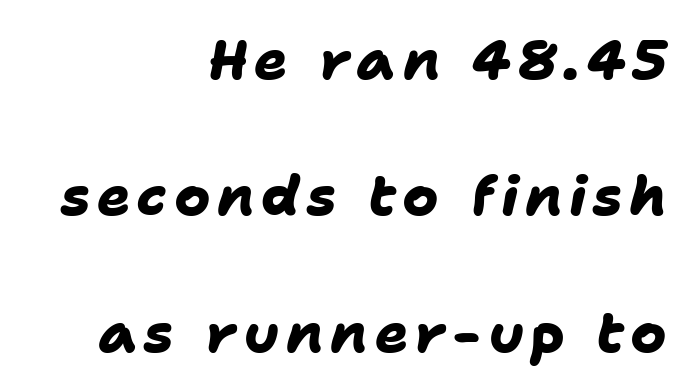
The image shows 55 px heavy sans-serif type; set right-aligned, loose line spacing (2.48x), not underlined; low stroke contrast and a medium x-height.
